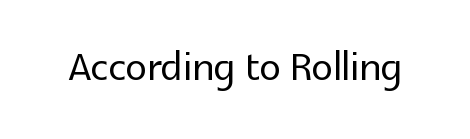
{"serif": "no", "italic": "no", "width": "normal", "x_height": "medium", "monospaced": "no", "underline": "no", "letter_spacing": "normal", "letter_spacing_em": 0.0, "glyph_px": 54}
